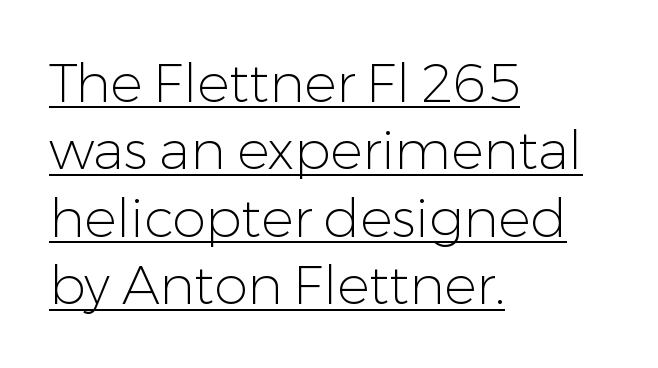
The image shows 54 px light sans-serif type, upright; set left-aligned, normal line spacing (1.25x), normal letter spacing, underlined; low stroke contrast and a medium x-height.
